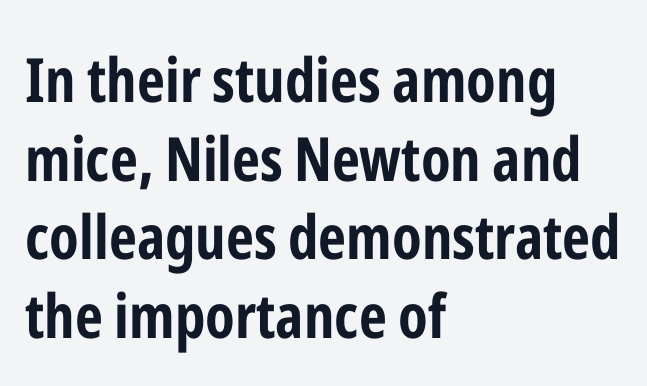
Q: Is the text bold? A: Yes.
Q: Is the text italic (slanted)? A: No, it is upright.
Q: Is the typeface a serif or a sans-serif typeface? A: Sans-serif.
Q: Is the text underlined? A: No.
Q: How is the paragraph aligned? A: Left-aligned.
Q: Is the spacing between letters normal or unusually wide? A: Normal.
Q: Is the spacing between lines tight, normal or loose? A: Normal.
Q: Width (condensed, normal, or wide)? A: Condensed.
Q: Stroke contrast? A: Low.
Q: x-height? A: Medium.
Q: Monospaced? A: No.
